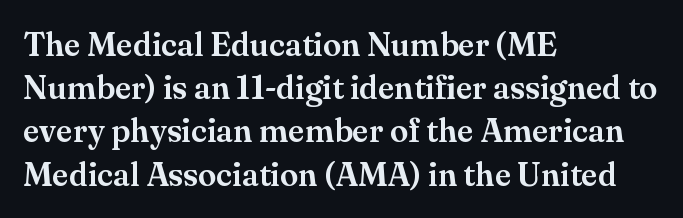
The image shows 33 px serif type, upright; set left-aligned, normal line spacing (1.31x), normal letter spacing, not underlined; medium stroke contrast and a small x-height.
